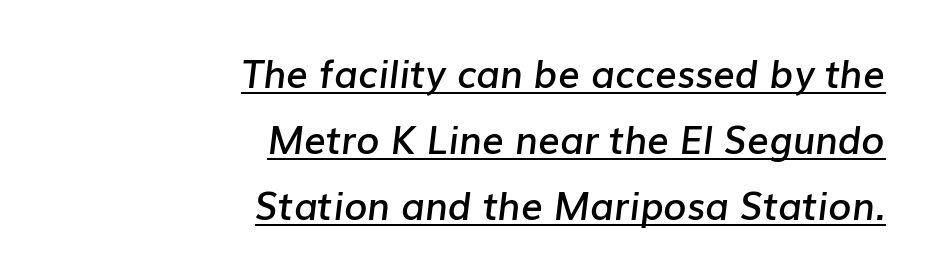
The image shows 38 px semibold type, italic (leaning right); set right-aligned, line spacing 1.74x, normal letter spacing, underlined; low stroke contrast and a medium x-height.
